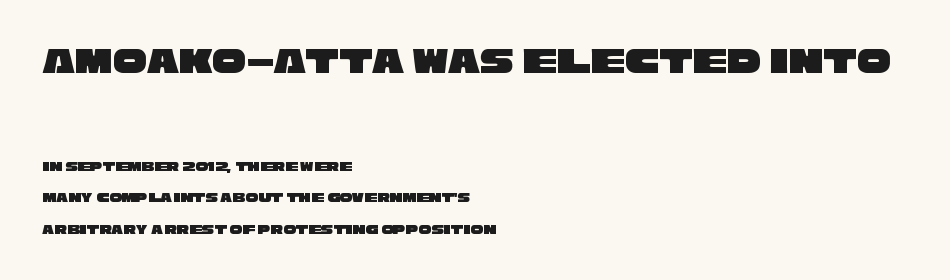
{"serif": "no", "width": "wide", "stroke_contrast": "low", "x_height": "large", "monospaced": "no", "underline": "no", "align": "left", "line_spacing": "loose", "line_spacing_ratio": 2.27, "letter_spacing": "normal", "letter_spacing_em": 0.0, "larger_block": "first", "size_ratio": 2.71, "glyph_px": 38}
